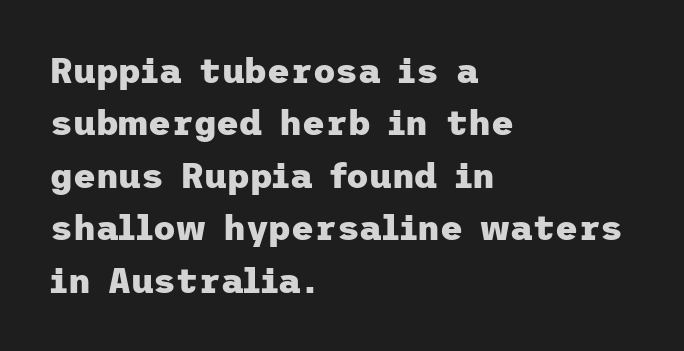
The image shows 35 px heavy sans-serif type, upright; set left-aligned, normal line spacing (1.5x), normal letter spacing, not underlined; low stroke contrast and a medium x-height.
